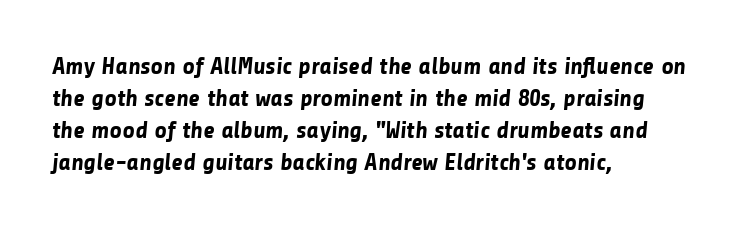
{"bold": "yes", "underline": "no", "align": "left", "line_spacing": "normal", "line_spacing_ratio": 1.34, "letter_spacing": "normal", "letter_spacing_em": 0.0, "glyph_px": 24}
